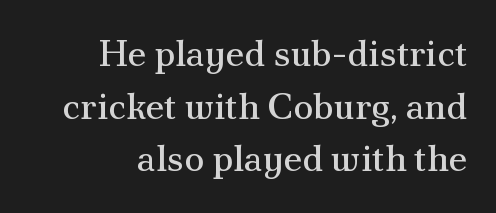
{"serif": "yes", "italic": "no", "bold": "no", "weight": "regular", "width": "normal", "stroke_contrast": "medium", "x_height": "small", "monospaced": "no", "underline": "no", "align": "right", "line_spacing": "normal", "line_spacing_ratio": 1.42, "letter_spacing": "normal", "letter_spacing_em": 0.0, "glyph_px": 37}
